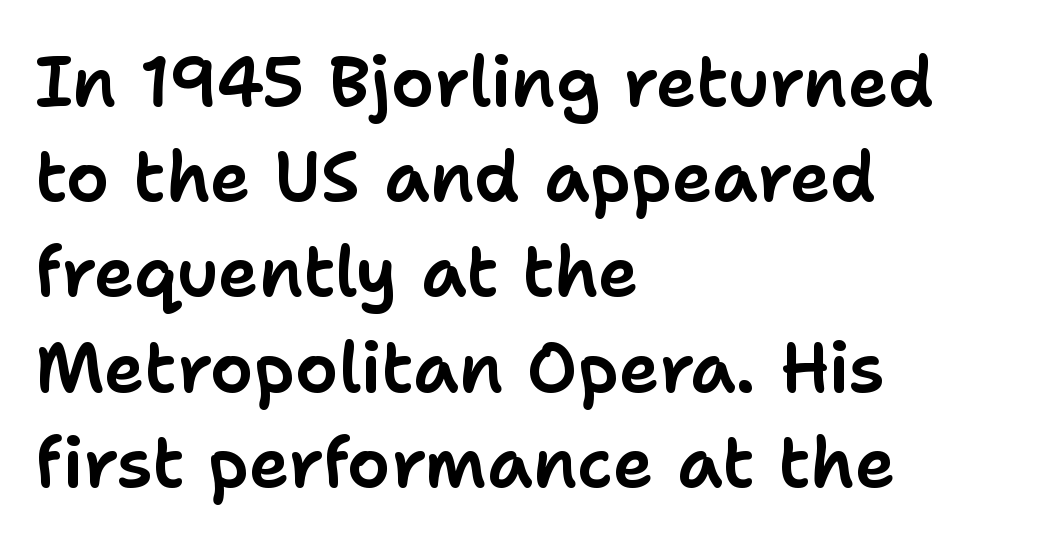
Ascenders rise straight up at ninety degrees. Layout note: lines flush left. The rendering uses natural spacing where letterforms have individual widths. Standard letterfit; no display-style spreading of the glyphs. Each letter's strokes conclude bluntly, with no projecting serifs.
